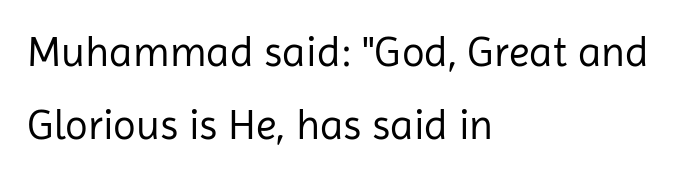
Q: Is the text bold? A: No.
Q: Is the text italic (slanted)? A: No, it is upright.
Q: Is the typeface a serif or a sans-serif typeface? A: Sans-serif.
Q: Is the text underlined? A: No.
Q: How is the paragraph aligned? A: Left-aligned.
Q: Is the spacing between letters normal or unusually wide? A: Normal.
Q: Width (condensed, normal, or wide)? A: Normal.
Q: Stroke contrast? A: Low.
Q: x-height? A: Medium.
Q: Monospaced? A: No.
